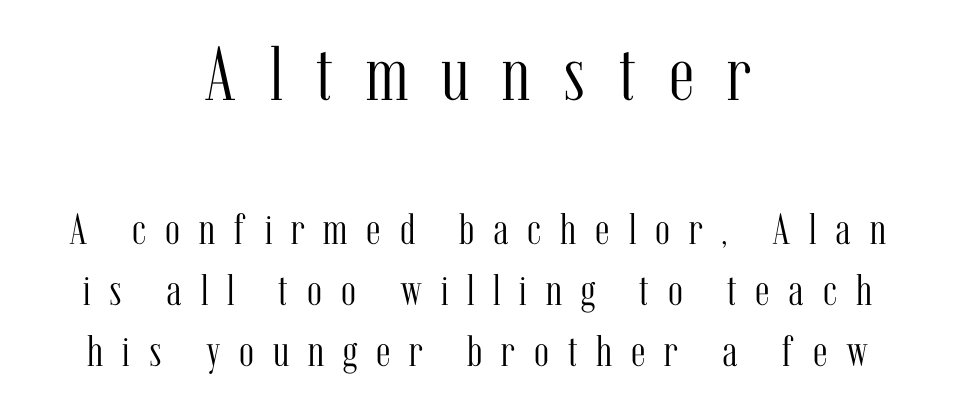
{"serif": "yes", "italic": "no", "bold": "no", "weight": "light", "width": "condensed", "stroke_contrast": "medium", "x_height": "medium", "monospaced": "no", "underline": "no", "align": "center", "line_spacing": "normal", "line_spacing_ratio": 1.39, "letter_spacing": "wide", "letter_spacing_em": 0.43, "larger_block": "first", "size_ratio": 1.75, "glyph_px": 77}
